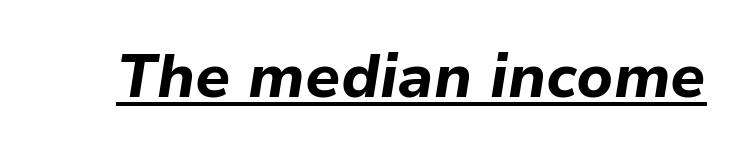
{"italic": "yes", "lean": "right", "slant_degrees": 9, "bold": "yes", "weight": "bold", "width": "normal", "stroke_contrast": "low", "x_height": "medium", "monospaced": "no", "underline": "yes", "letter_spacing": "normal", "letter_spacing_em": 0.0, "glyph_px": 60}
